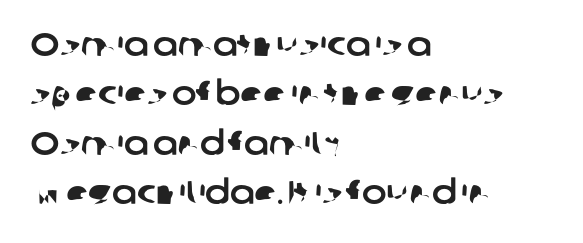
Q: Is the typeface a serif or a sans-serif typeface? A: Sans-serif.
Q: Is the text underlined? A: No.
Q: How is the paragraph aligned? A: Left-aligned.
Q: Is the spacing between letters normal or unusually wide? A: Normal.
Q: Is the spacing between lines tight, normal or loose? A: Normal.
Q: Width (condensed, normal, or wide)? A: Normal.
Q: Stroke contrast? A: Low.
Q: x-height? A: Medium.
Q: Monospaced? A: No.
